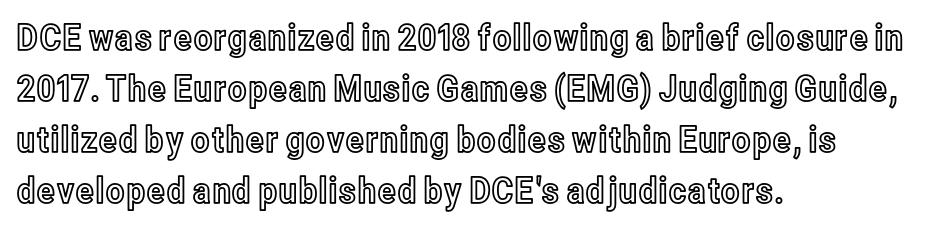
{"italic": "no", "width": "condensed", "x_height": "medium", "monospaced": "no", "underline": "no", "align": "left", "line_spacing": "normal", "line_spacing_ratio": 1.42, "letter_spacing": "normal", "letter_spacing_em": 0.0, "glyph_px": 36}
